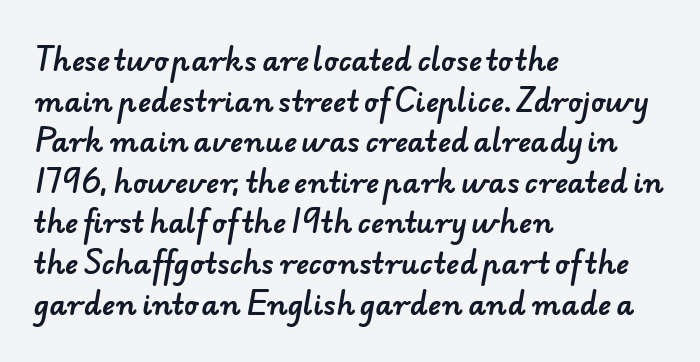
{"serif": "no", "width": "normal", "stroke_contrast": "low", "x_height": "small", "monospaced": "no", "underline": "no", "align": "left", "line_spacing": "normal", "line_spacing_ratio": 1.45, "letter_spacing": "normal", "letter_spacing_em": 0.0, "glyph_px": 28}
